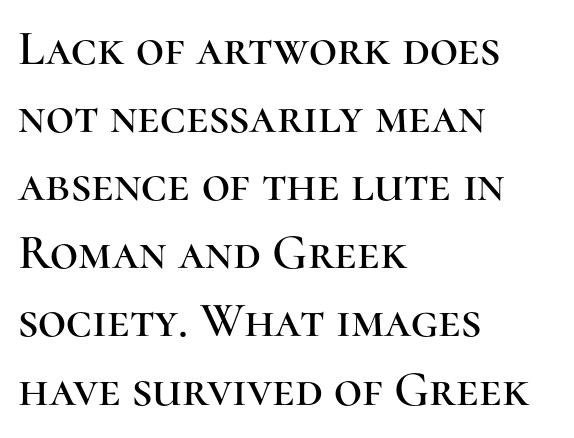
The vertical gap from one line to the next is medium. One-word summary of the alignment: left. Tall strokes in this sample are plumb rather than angled. Do the characters align in a grid? No, the font is proportional. The type family on display is of the serif kind.
